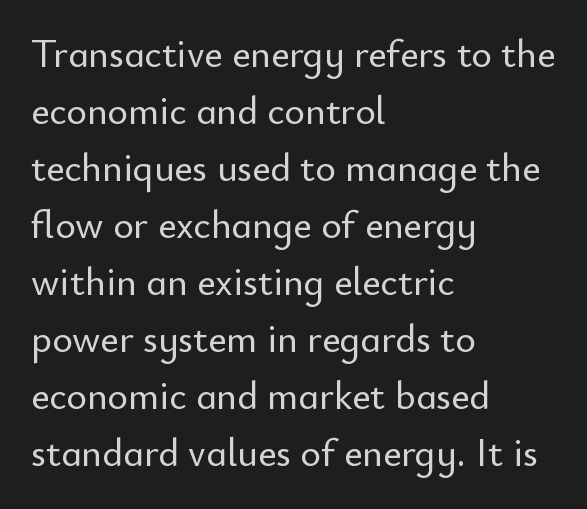
Looks like regular typesetting: each glyph gets only the width it needs. The rag falls on the right side of this text block. Every stem runs plumb, perpendicular to the baseline. The passage shown is not underscored anywhere. What kind of face is this? One without serifs — a sans.
